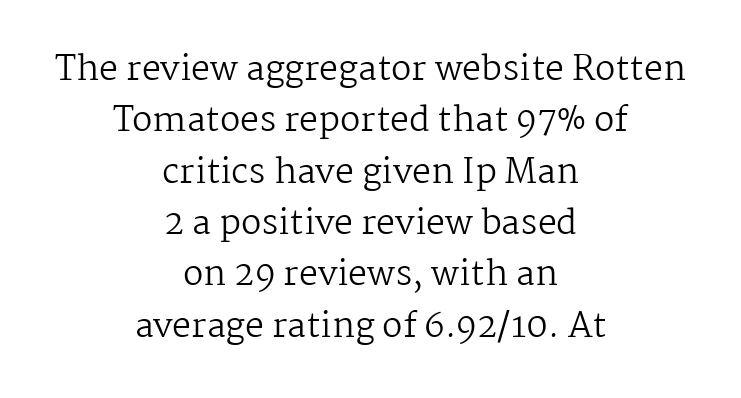
Q: Is the text bold? A: No.
Q: Is the text italic (slanted)? A: No, it is upright.
Q: Is the typeface a serif or a sans-serif typeface? A: Serif.
Q: Is the text underlined? A: No.
Q: How is the paragraph aligned? A: Centered.
Q: Is the spacing between letters normal or unusually wide? A: Normal.
Q: Is the spacing between lines tight, normal or loose? A: Normal.
Q: Width (condensed, normal, or wide)? A: Normal.
Q: Stroke contrast? A: Medium.
Q: x-height? A: Medium.
Q: Monospaced? A: No.
